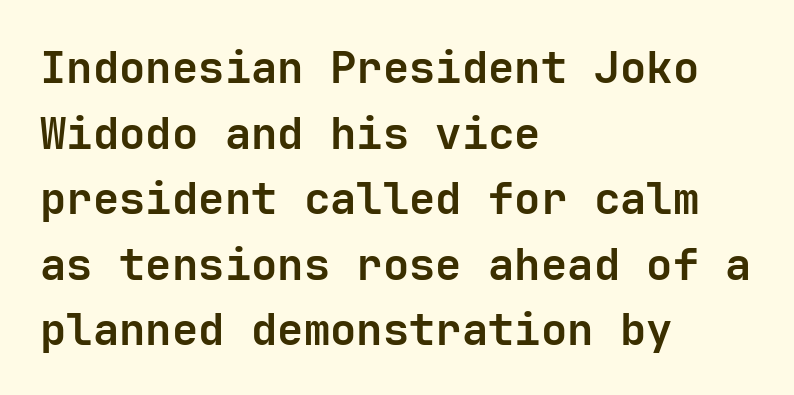
Beneath every word, the page is bare. Thick stems and heavy bowls — unmistakably bold. Each letter's strokes conclude bluntly, with no projecting serifs. Whoever set this chose a conventional vertical rhythm.
